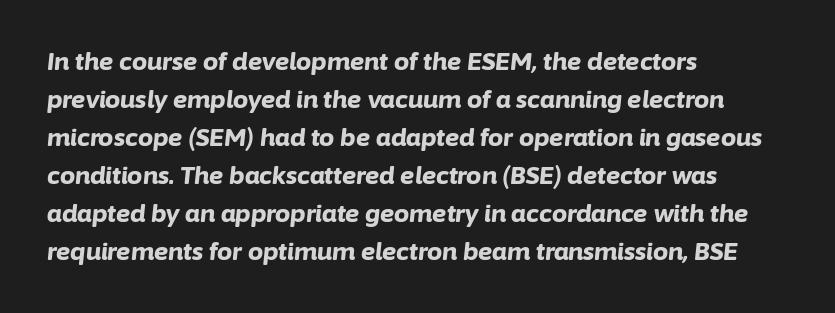
{"italic": "yes", "lean": "right", "slant_degrees": 6, "bold": "yes", "underline": "no", "align": "left", "line_spacing": "normal", "line_spacing_ratio": 1.58, "letter_spacing": "normal", "letter_spacing_em": 0.0, "glyph_px": 24}
